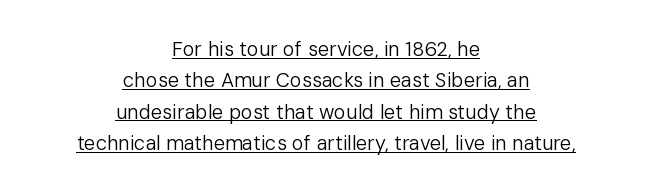
{"italic": "no", "bold": "no", "underline": "yes", "align": "center", "line_spacing": "normal", "line_spacing_ratio": 1.57, "letter_spacing": "normal", "letter_spacing_em": 0.0, "glyph_px": 20}
